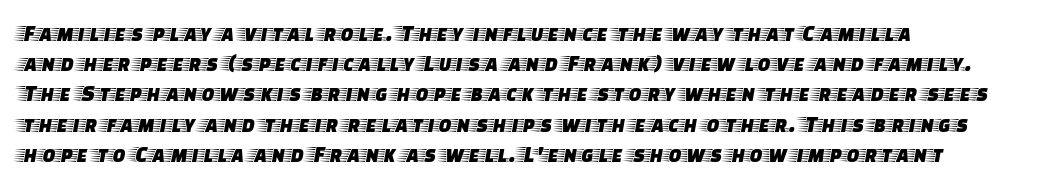
Leading: standard. The text block is weighted toward the left margin, trailing off unevenly rightward. Default kerning and tracking; the words read as compact shapes. Underlining? Definitely not there.
